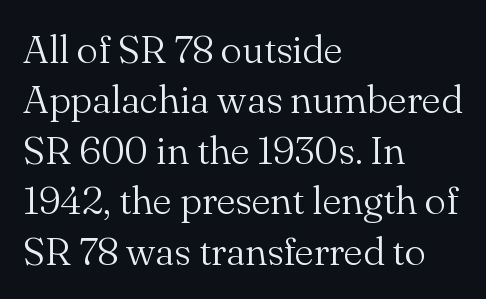
Q: Is the text bold? A: No.
Q: Is the text italic (slanted)? A: No, it is upright.
Q: Is the typeface a serif or a sans-serif typeface? A: Serif.
Q: Is the text underlined? A: No.
Q: How is the paragraph aligned? A: Left-aligned.
Q: Is the spacing between letters normal or unusually wide? A: Normal.
Q: Is the spacing between lines tight, normal or loose? A: Normal.
Q: Width (condensed, normal, or wide)? A: Normal.
Q: Stroke contrast? A: Medium.
Q: x-height? A: Small.
Q: Monospaced? A: No.
